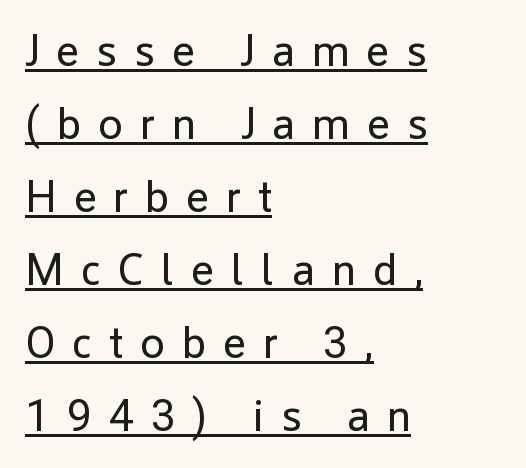
{"serif": "no", "italic": "no", "bold": "no", "weight": "regular", "width": "normal", "stroke_contrast": "low", "x_height": "medium", "monospaced": "no", "underline": "yes", "align": "left", "line_spacing": "normal", "line_spacing_ratio": 1.66, "letter_spacing": "wide", "letter_spacing_em": 0.39, "glyph_px": 44}
